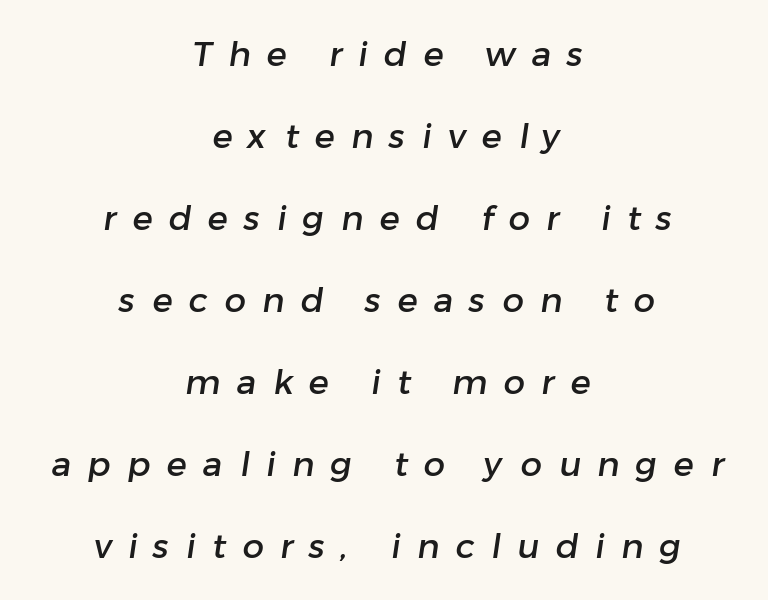
The image shows 34 px sans-serif type; set centered, loose line spacing (2.41x), unusually wide letter spacing (+0.48 em), not underlined; low stroke contrast and a medium x-height.
